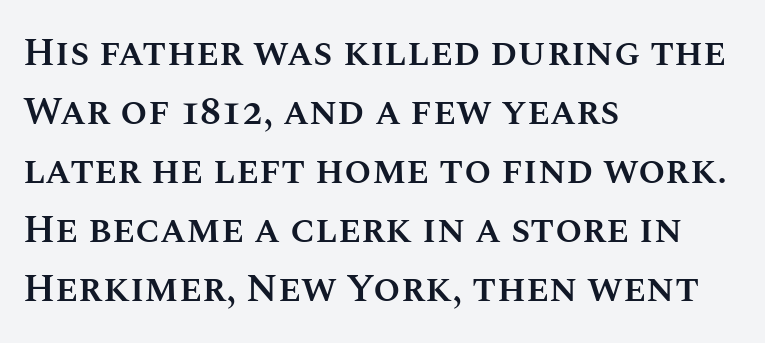
The image shows 39 px semibold type, upright; set left-aligned, normal line spacing (1.51x), normal letter spacing, not underlined; medium stroke contrast and a large x-height.
